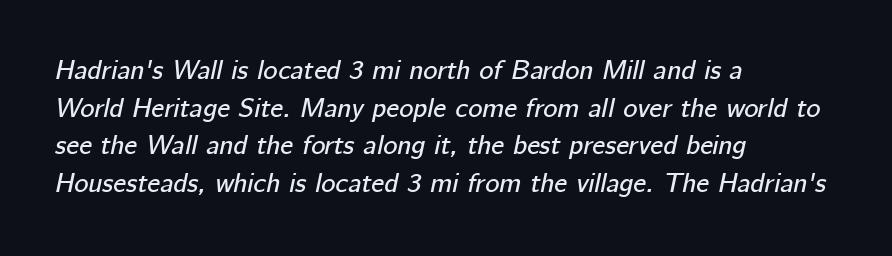
The type is set solid horizontally, with unmodified tracking. Regular leading. Slant detected: the letters are inclined. The strip under each line holds only bare page. Which margin do the lines hug? The left one — the right edge is uneven.
